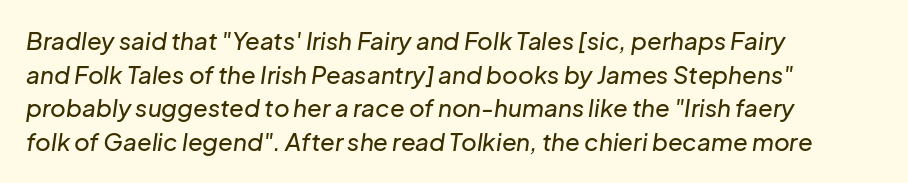
Glyph-to-glyph distance matches everyday printed text. The line-height multiplier appears to be the usual default. Short and long lines alike share a common starting point at left. A bare baseline throughout the passage.
